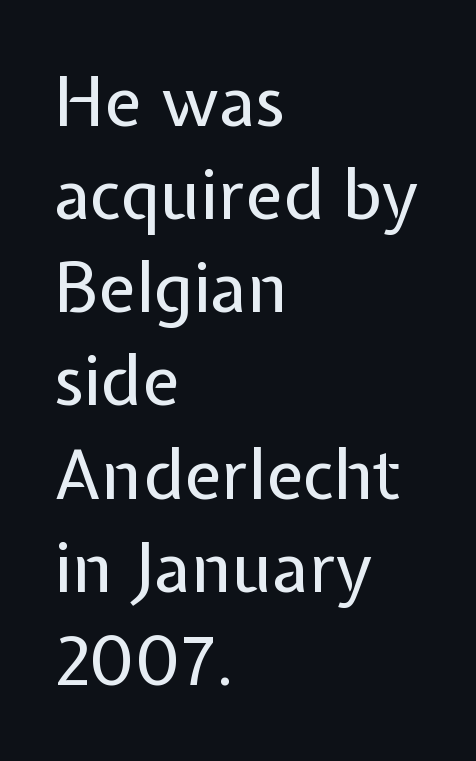
Q: Is the text bold? A: No.
Q: Is the text italic (slanted)? A: No, it is upright.
Q: Is the typeface a serif or a sans-serif typeface? A: Sans-serif.
Q: Is the text underlined? A: No.
Q: How is the paragraph aligned? A: Left-aligned.
Q: Is the spacing between letters normal or unusually wide? A: Normal.
Q: Is the spacing between lines tight, normal or loose? A: Normal.
Q: Width (condensed, normal, or wide)? A: Normal.
Q: Stroke contrast? A: Low.
Q: x-height? A: Medium.
Q: Monospaced? A: No.
